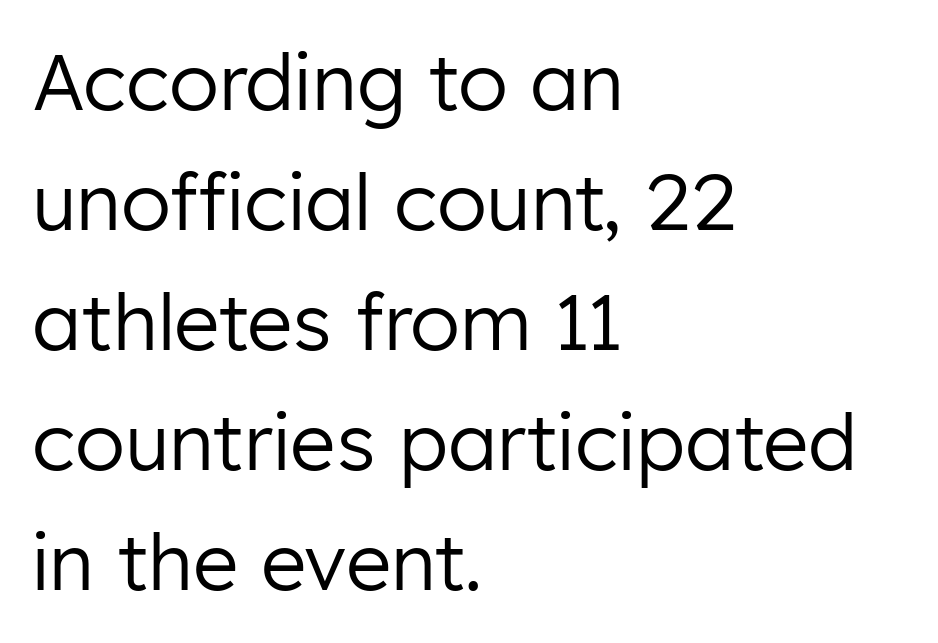
Normally led — the rows are evenly, conventionally spaced. Unbolded letterforms with no extra heft. The rendering keeps characters at their native spacing. The text block is weighted toward the left margin, trailing off unevenly rightward. Ordinary non-slanted type is in use. Spacing verdict: proportional, widths tailored to each character.
